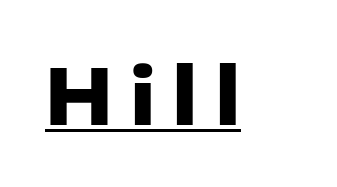
{"serif": "no", "italic": "no", "bold": "yes", "weight": "heavy", "width": "normal", "stroke_contrast": "low", "x_height": "medium", "monospaced": "no", "underline": "yes", "letter_spacing": "wide", "letter_spacing_em": 0.22, "glyph_px": 77}
